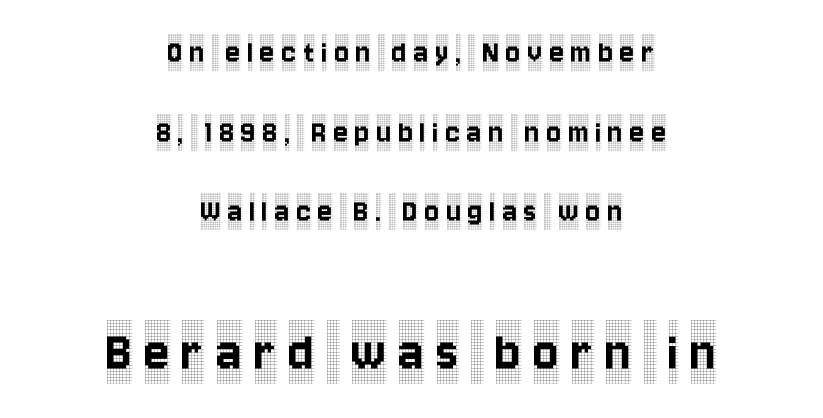
{"serif": "yes", "italic": "no", "width": "condensed", "x_height": "large", "monospaced": "no", "underline": "no", "align": "center", "line_spacing": "loose", "line_spacing_ratio": 2.34, "letter_spacing": "wide", "letter_spacing_em": 0.21, "larger_block": "second", "size_ratio": 1.74, "glyph_px": 59}
